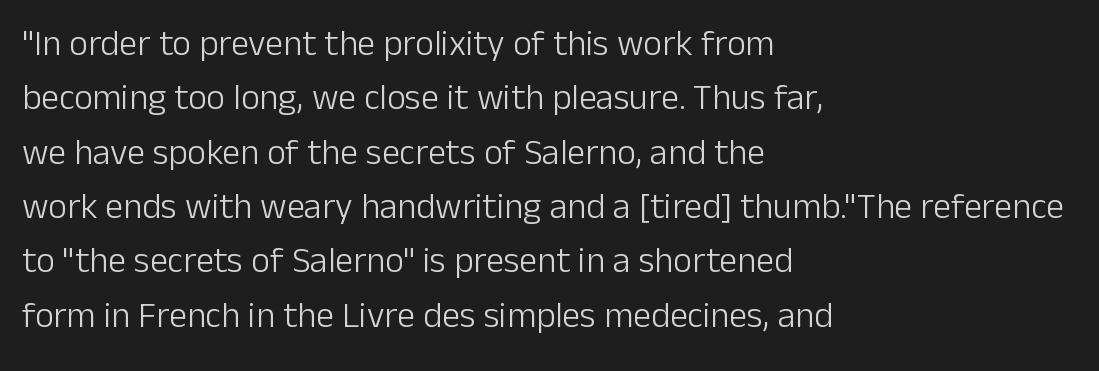
The space beneath each line is pristine and unruled. Interline gaps are of average width in this sample. The letters stand upright; this is a roman face. The passage is arranged the way most books set body copy — flush left.
